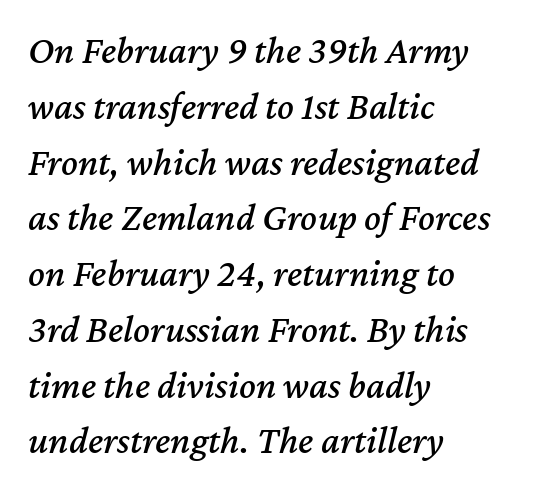
Short and long lines alike share a common starting point at left. Do the characters align in a grid? No, the font is proportional. Check under the words: just untouched page. Interline gaps are of average width in this sample. Inter-character spacing is left at the font's built-in metrics. There's an unmistakable incline to the writing here.
